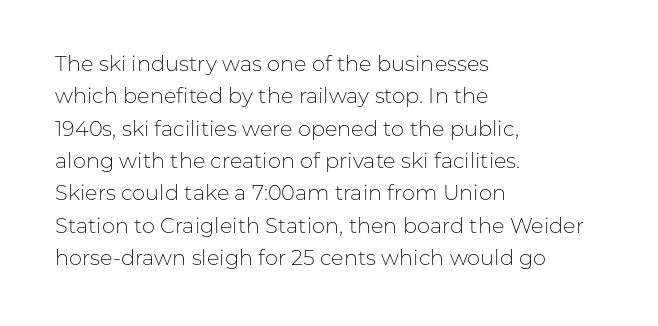
The image shows 21 px text type, upright; set left-aligned, normal line spacing (1.54x), normal letter spacing, not underlined.
